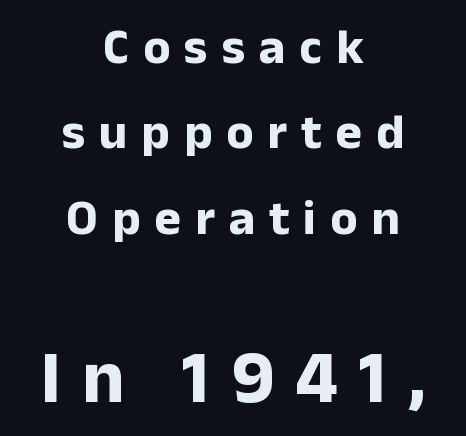
{"serif": "no", "italic": "no", "bold": "yes", "weight": "bold", "width": "normal", "stroke_contrast": "low", "x_height": "medium", "monospaced": "no", "underline": "no", "align": "center", "line_spacing_ratio": 1.71, "letter_spacing": "wide", "letter_spacing_em": 0.28, "larger_block": "second", "size_ratio": 1.5, "glyph_px": 75}
